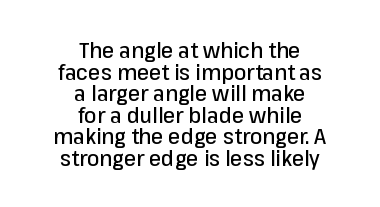
{"italic": "no", "underline": "no", "align": "center", "line_spacing": "tight", "line_spacing_ratio": 0.98, "letter_spacing": "normal", "letter_spacing_em": 0.0, "glyph_px": 22}
